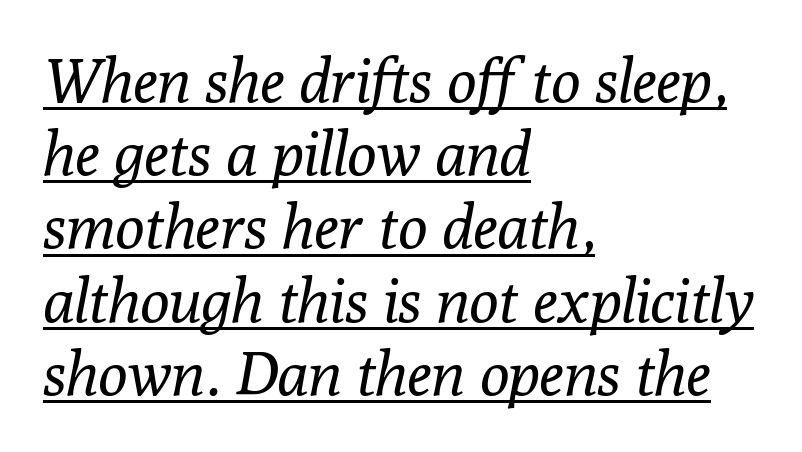
{"serif": "yes", "italic": "yes", "lean": "right", "slant_degrees": 10, "bold": "no", "weight": "regular", "width": "normal", "stroke_contrast": "low", "x_height": "medium", "monospaced": "no", "underline": "yes", "align": "left", "line_spacing_ratio": 1.2, "letter_spacing": "normal", "letter_spacing_em": 0.0, "glyph_px": 61}
